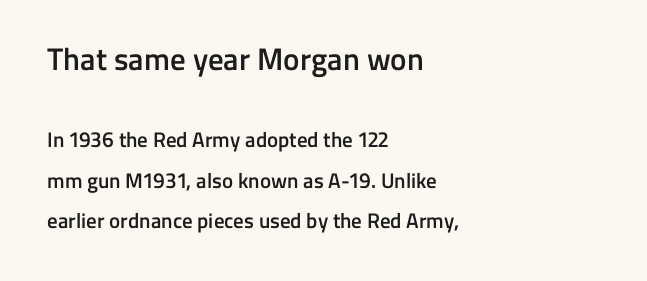
The image shows 31 px semibold sans-serif type, upright; set left-aligned, loose line spacing (1.92x), normal letter spacing, not underlined; the first (top) block is 1.48x larger; low stroke contrast and a medium x-height.
